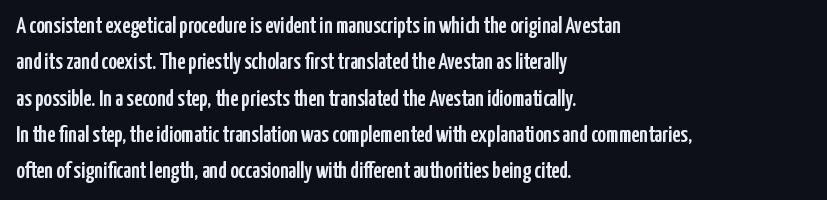
{"italic": "no", "underline": "no", "align": "left", "line_spacing": "normal", "line_spacing_ratio": 1.58, "letter_spacing": "normal", "letter_spacing_em": 0.0, "glyph_px": 23}
